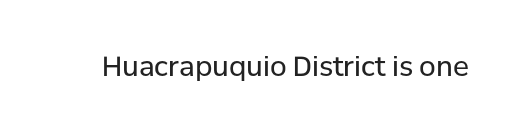
Has an underline been added? It has not. The type is set solid horizontally, with unmodified tracking. The characters are drawn with everyday or finer stroke widths. Every character sits straight up, as roman type does.
